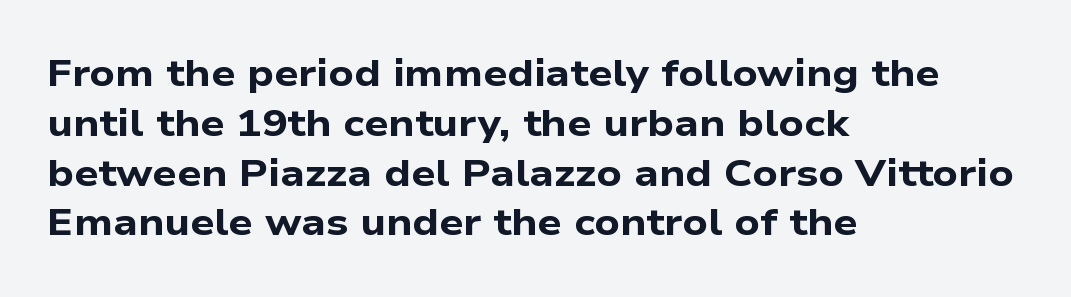
Q: Is the text bold? A: Yes.
Q: Is the typeface a serif or a sans-serif typeface? A: Sans-serif.
Q: Is the text underlined? A: No.
Q: How is the paragraph aligned? A: Left-aligned.
Q: Is the spacing between letters normal or unusually wide? A: Normal.
Q: Is the spacing between lines tight, normal or loose? A: Normal.
Q: Width (condensed, normal, or wide)? A: Wide.
Q: Stroke contrast? A: Low.
Q: x-height? A: Medium.
Q: Monospaced? A: No.
